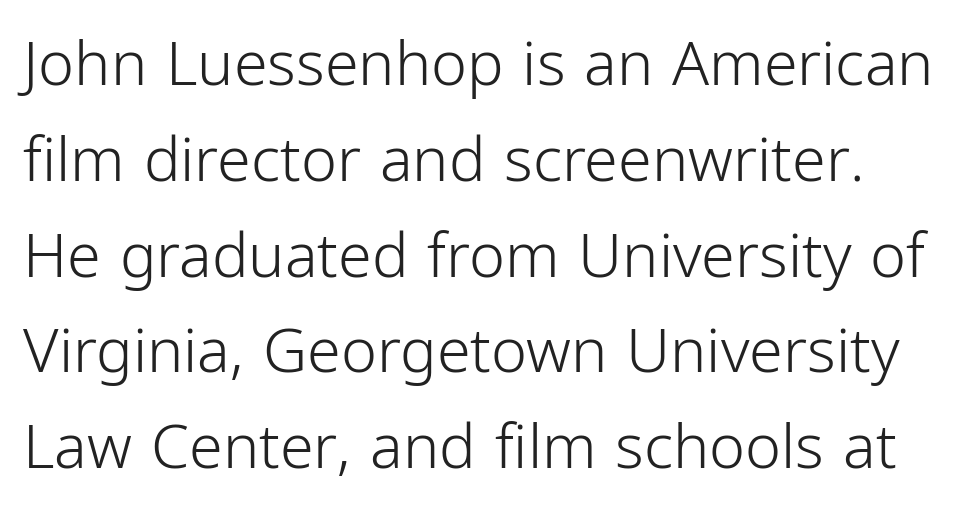
Q: Is the text bold? A: No.
Q: Is the text italic (slanted)? A: No, it is upright.
Q: Is the typeface a serif or a sans-serif typeface? A: Sans-serif.
Q: Is the text underlined? A: No.
Q: Is the spacing between letters normal or unusually wide? A: Normal.
Q: Is the spacing between lines tight, normal or loose? A: Normal.
Q: Width (condensed, normal, or wide)? A: Condensed.
Q: Stroke contrast? A: Low.
Q: x-height? A: Medium.
Q: Monospaced? A: No.
